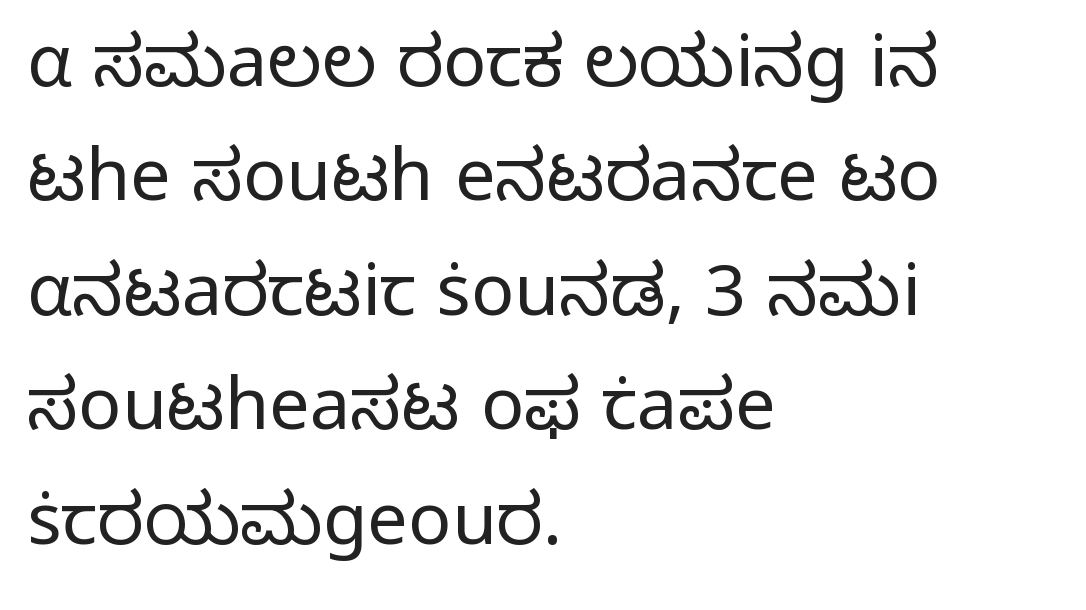
The image shows 72 px light sans-serif type, upright; set left-aligned, normal line spacing (1.59x), normal letter spacing, not underlined; low stroke contrast and a medium x-height.
